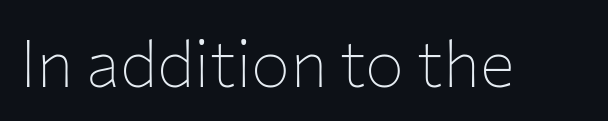
This rendering leaves character spacing at its baseline value. Clear beneath every line of the passage. Character widths vary here, with narrow letters taking less room than wide ones. No letter is thick-stroked: the sample isn't bold.
